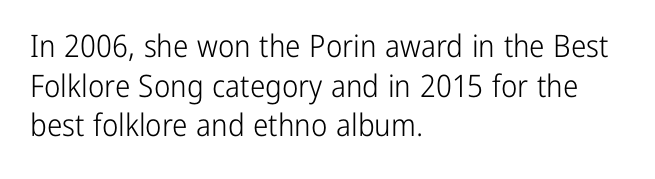
Q: Is the text bold? A: No.
Q: Is the text italic (slanted)? A: No, it is upright.
Q: Is the typeface a serif or a sans-serif typeface? A: Sans-serif.
Q: Is the text underlined? A: No.
Q: How is the paragraph aligned? A: Left-aligned.
Q: Is the spacing between letters normal or unusually wide? A: Normal.
Q: Is the spacing between lines tight, normal or loose? A: Normal.
Q: Width (condensed, normal, or wide)? A: Condensed.
Q: Stroke contrast? A: Low.
Q: x-height? A: Medium.
Q: Monospaced? A: No.
